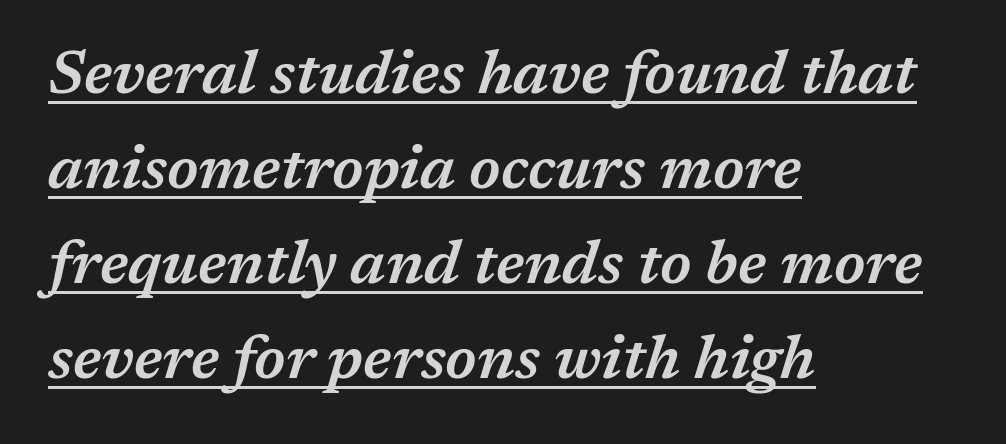
Tracking here is standard; glyphs follow each other at the usual distance. In terms of weight, the rendering is demibold, just under bold. Glance below the letters and you will spot a drawn line. If you drew a ruler down the left edge, every line would touch it.
